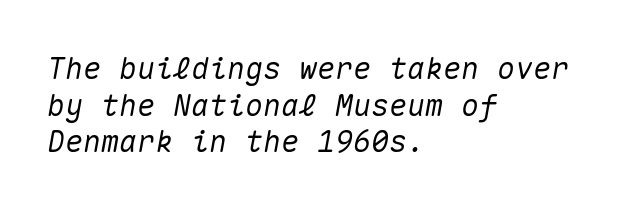
Q: Is the text italic (slanted)? A: Yes, it leans right by about 10 degrees.
Q: Is the text underlined? A: No.
Q: How is the paragraph aligned? A: Left-aligned.
Q: Is the spacing between letters normal or unusually wide? A: Normal.
Q: Width (condensed, normal, or wide)? A: Normal.
Q: Stroke contrast? A: Medium.
Q: x-height? A: Medium.
Q: Monospaced? A: Yes.
